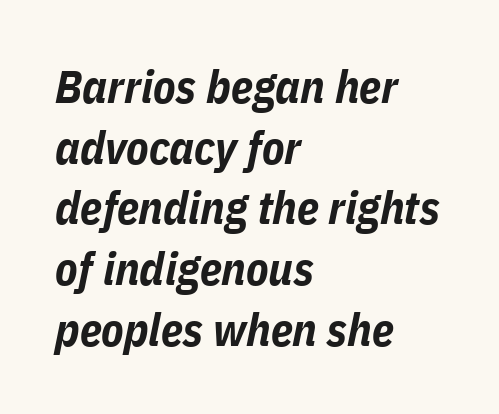
Q: Is the text bold? A: Yes.
Q: Is the text italic (slanted)? A: Yes, it leans right by about 11 degrees.
Q: Is the text underlined? A: No.
Q: How is the paragraph aligned? A: Left-aligned.
Q: Is the spacing between letters normal or unusually wide? A: Normal.
Q: Is the spacing between lines tight, normal or loose? A: Normal.
Q: Width (condensed, normal, or wide)? A: Condensed.
Q: Stroke contrast? A: Low.
Q: x-height? A: Medium.
Q: Monospaced? A: No.
